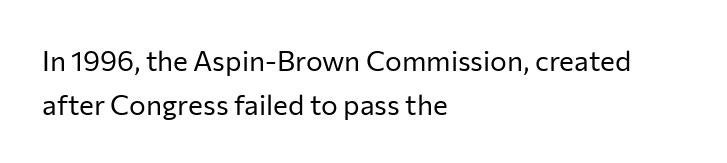
The image shows 28 px regular-weight sans-serif type, upright; set left-aligned, normal line spacing (1.57x), normal letter spacing, not underlined; low stroke contrast and a medium x-height.
